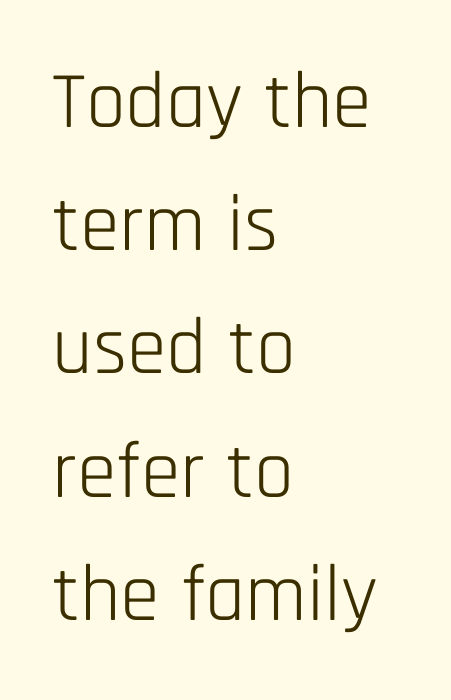
Is the stroke heavy? The answer is a plain regular-or-lighter. Proportional: the letters do not fall into vertical columns. Short note: letters normally spaced. This block has exactly the height ordinary leading produces. Tall strokes in this sample are plumb rather than angled.
